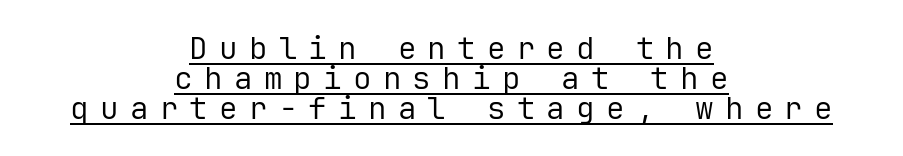
{"serif": "no", "italic": "no", "bold": "no", "weight": "regular", "width": "normal", "stroke_contrast": "low", "x_height": "medium", "monospaced": "yes", "underline": "yes", "align": "center", "line_spacing": "tight", "line_spacing_ratio": 0.96, "letter_spacing": "wide", "letter_spacing_em": 0.36, "glyph_px": 31}
